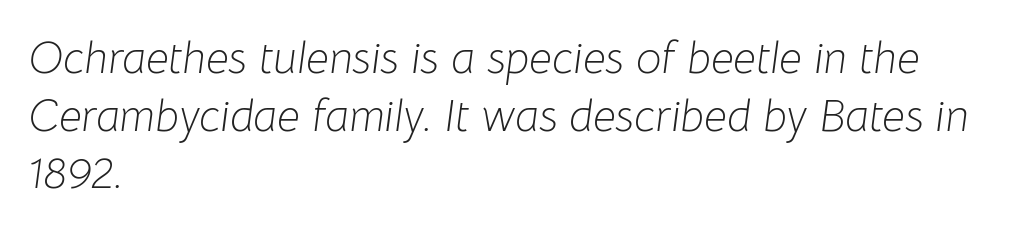
The image shows 45 px light type, italic (leaning right); set left-aligned, normal line spacing (1.28x), normal letter spacing, not underlined; low stroke contrast and a medium x-height.
